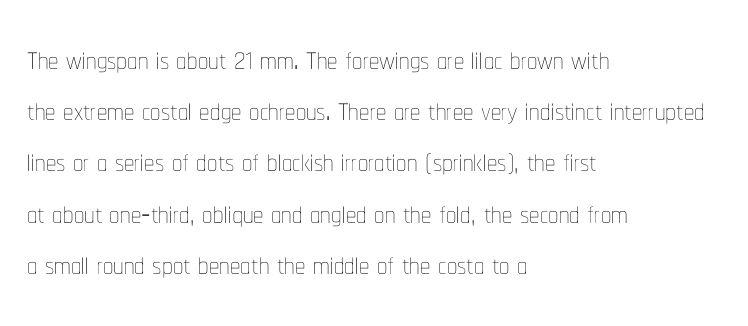
The image shows 41 px thin, condensed type, upright; set left-aligned, normal line spacing (1.25x), normal letter spacing, not underlined; low stroke contrast and a medium x-height.
